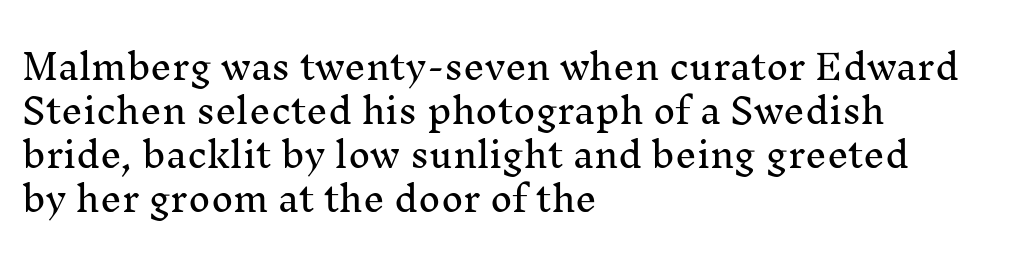
{"serif": "yes", "italic": "no", "width": "normal", "stroke_contrast": "medium", "x_height": "medium", "monospaced": "no", "underline": "no", "align": "left", "line_spacing": "normal", "line_spacing_ratio": 1.29, "letter_spacing": "normal", "letter_spacing_em": 0.0, "glyph_px": 34}
